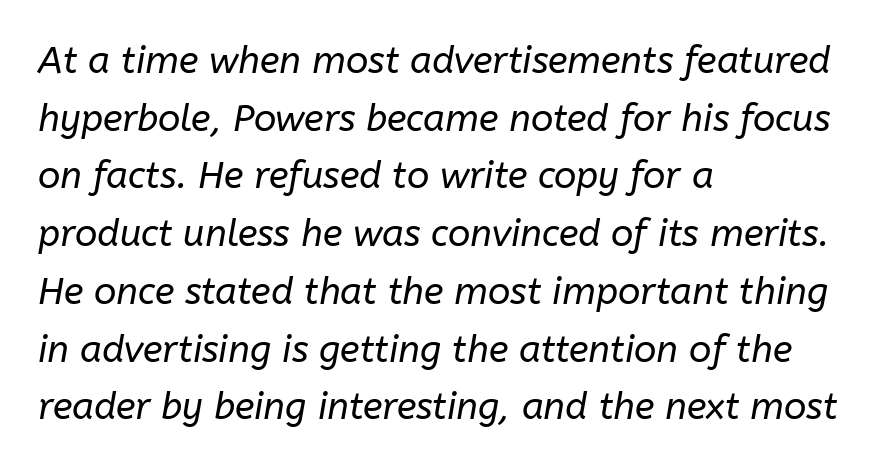
{"italic": "yes", "lean": "right", "slant_degrees": 10, "bold": "no", "weight": "regular", "width": "normal", "stroke_contrast": "low", "x_height": "medium", "monospaced": "no", "underline": "no", "align": "left", "line_spacing": "normal", "line_spacing_ratio": 1.56, "letter_spacing": "normal", "letter_spacing_em": 0.0, "glyph_px": 37}
